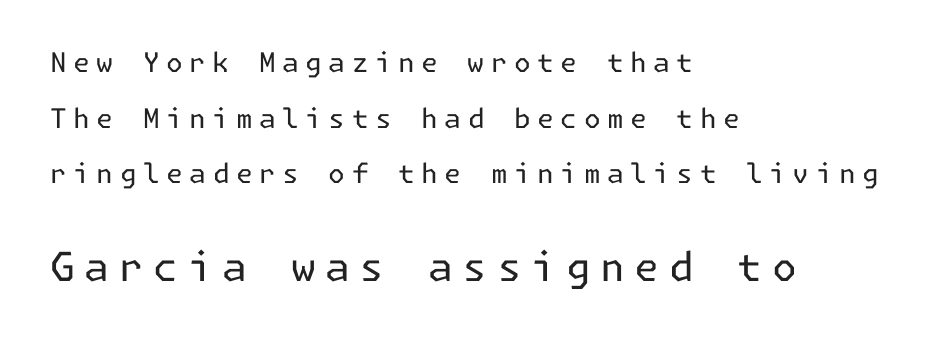
{"serif": "no", "italic": "no", "bold": "no", "weight": "regular", "width": "normal", "stroke_contrast": "low", "x_height": "medium", "underline": "no", "align": "left", "line_spacing": "loose", "line_spacing_ratio": 2.06, "letter_spacing": "wide", "letter_spacing_em": 0.24, "larger_block": "second", "size_ratio": 1.48, "glyph_px": 40}
